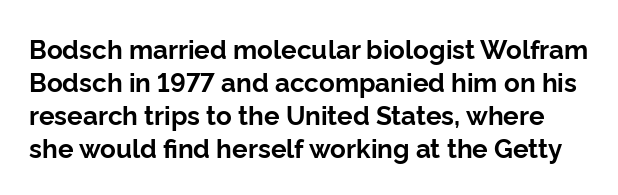
This sample keeps an unexceptional amount of space between lines. In terms of weight, the rendering is a true, heavy bold. Short note: letters normally spaced. Plain, unruled lines of type.
